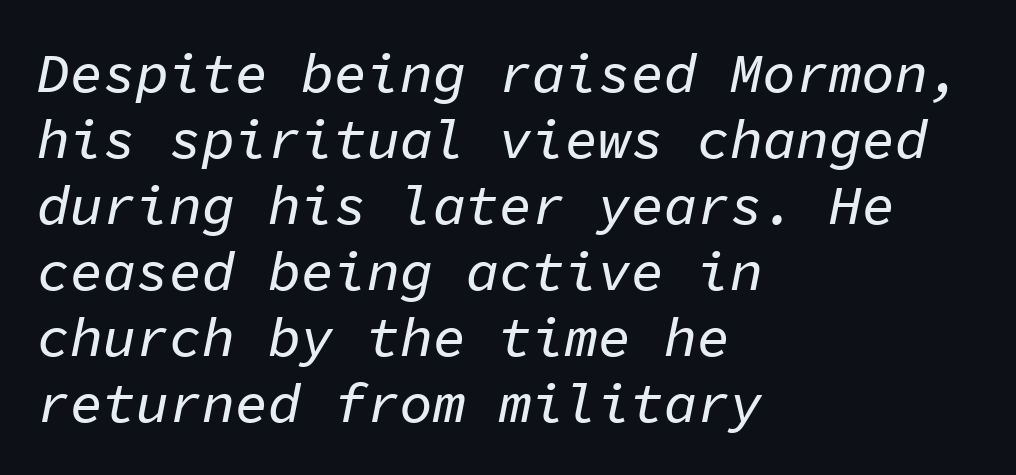
The typesetter chose a ragged-right arrangement here. The specimen omits any rule beneath the text block's lines. The face used here is monospaced, like something from a code editor. Between one letter and the next there's only the usual sliver of space. Yep, that's italic — everything's leaning.
